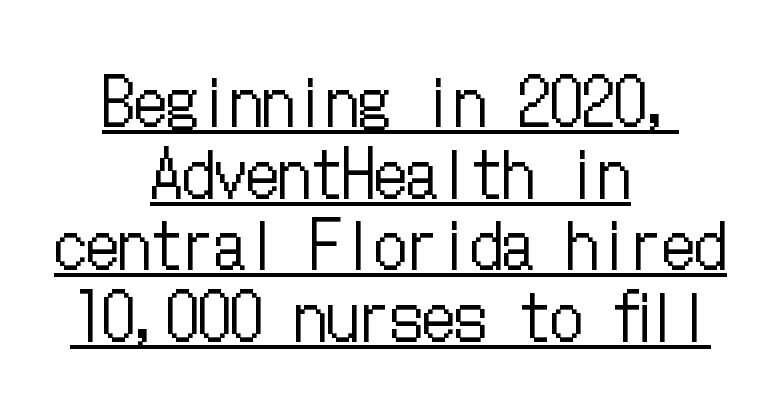
{"italic": "no", "bold": "no", "weight": "regular", "width": "condensed", "stroke_contrast": "low", "x_height": "medium", "underline": "yes", "align": "center", "line_spacing": "tight", "line_spacing_ratio": 1.12, "letter_spacing": "normal", "letter_spacing_em": 0.0, "glyph_px": 64}
